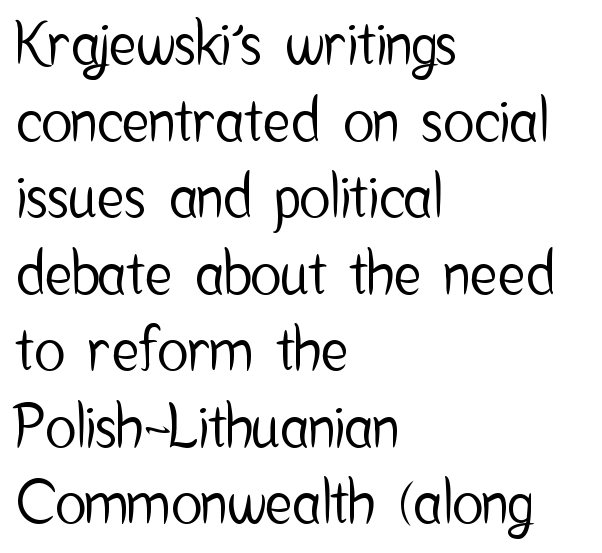
Is this a fixed-width face? No — the glyphs have proportional, varying widths. The designer went with a sans here, leaving each stem footless. The setting favours the left margin, as ordinary paragraphs usually do. Underlining? Definitely not there.
